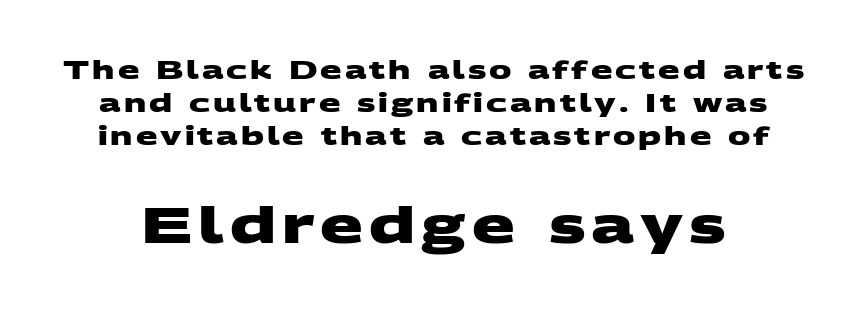
No feet cap the strokes, marking this as sans-serif type. The glyphs are unaccompanied by any horizontal stroke below them. You'd pick this weight for a headline — it's a proper bold. Which of the two is more prominent by size? The second, at the bottom. Proportional: the letters do not fall into vertical columns. Quick note: interline space is typical.
